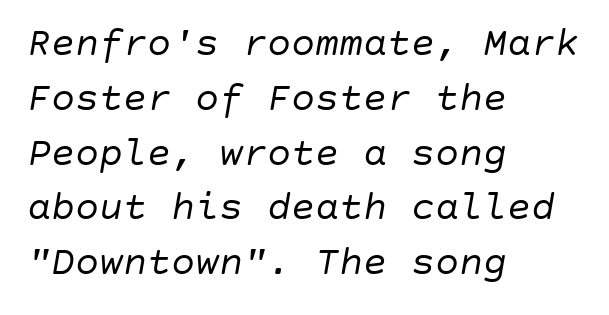
Q: Is the text bold? A: No.
Q: Is the text italic (slanted)? A: Yes, it leans right by about 10 degrees.
Q: Is the text underlined? A: No.
Q: How is the paragraph aligned? A: Left-aligned.
Q: Is the spacing between letters normal or unusually wide? A: Normal.
Q: Is the spacing between lines tight, normal or loose? A: Normal.
Q: Width (condensed, normal, or wide)? A: Normal.
Q: Stroke contrast? A: Low.
Q: x-height? A: Large.
